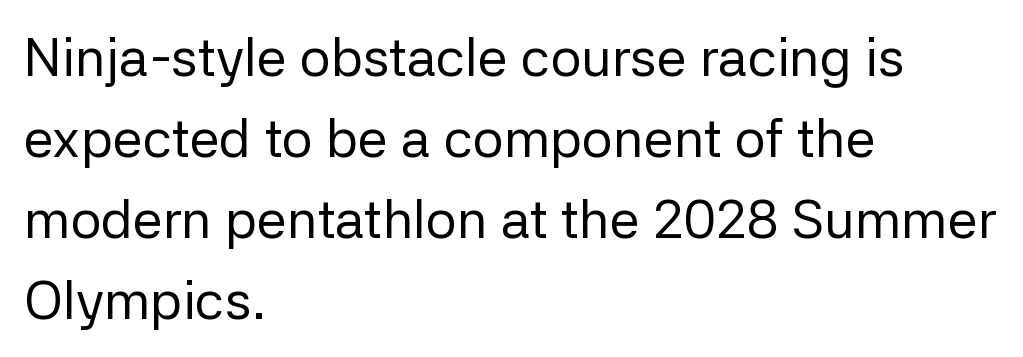
{"serif": "no", "italic": "no", "bold": "no", "weight": "regular", "width": "normal", "stroke_contrast": "low", "x_height": "medium", "monospaced": "no", "underline": "no", "align": "left", "line_spacing": "normal", "line_spacing_ratio": 1.5, "letter_spacing": "normal", "letter_spacing_em": 0.0, "glyph_px": 54}
